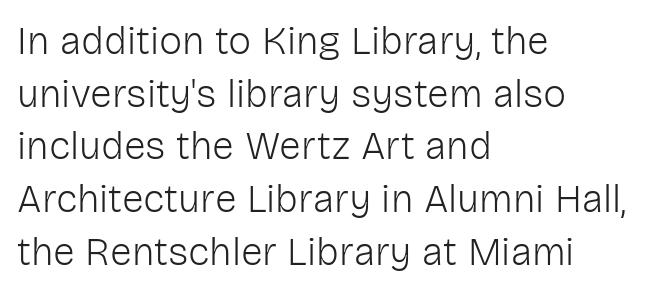
Q: Is the text bold? A: No.
Q: Is the text italic (slanted)? A: No, it is upright.
Q: Is the typeface a serif or a sans-serif typeface? A: Sans-serif.
Q: Is the text underlined? A: No.
Q: How is the paragraph aligned? A: Left-aligned.
Q: Is the spacing between letters normal or unusually wide? A: Normal.
Q: Is the spacing between lines tight, normal or loose? A: Normal.
Q: Width (condensed, normal, or wide)? A: Normal.
Q: Stroke contrast? A: Low.
Q: x-height? A: Medium.
Q: Monospaced? A: No.
